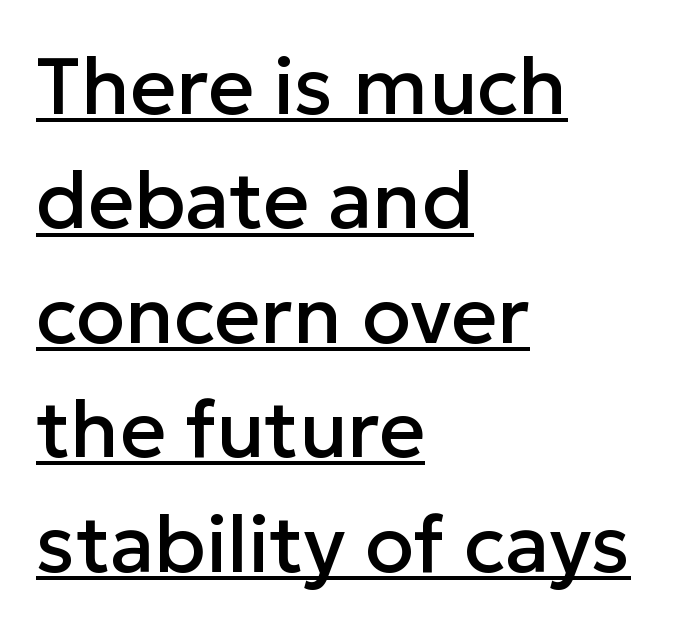
Normally led — the rows are evenly, conventionally spaced. Do the characters align in a grid? No, the font is proportional. Style check: upright. These lines stack with their left ends in a neat column.
